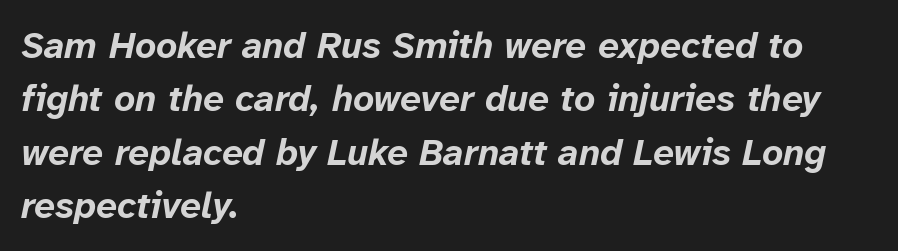
Regular leading. Quick note: underline off. In terms of weight, the rendering is a true, heavy bold. All the whitespace from short lines collects on the right.
